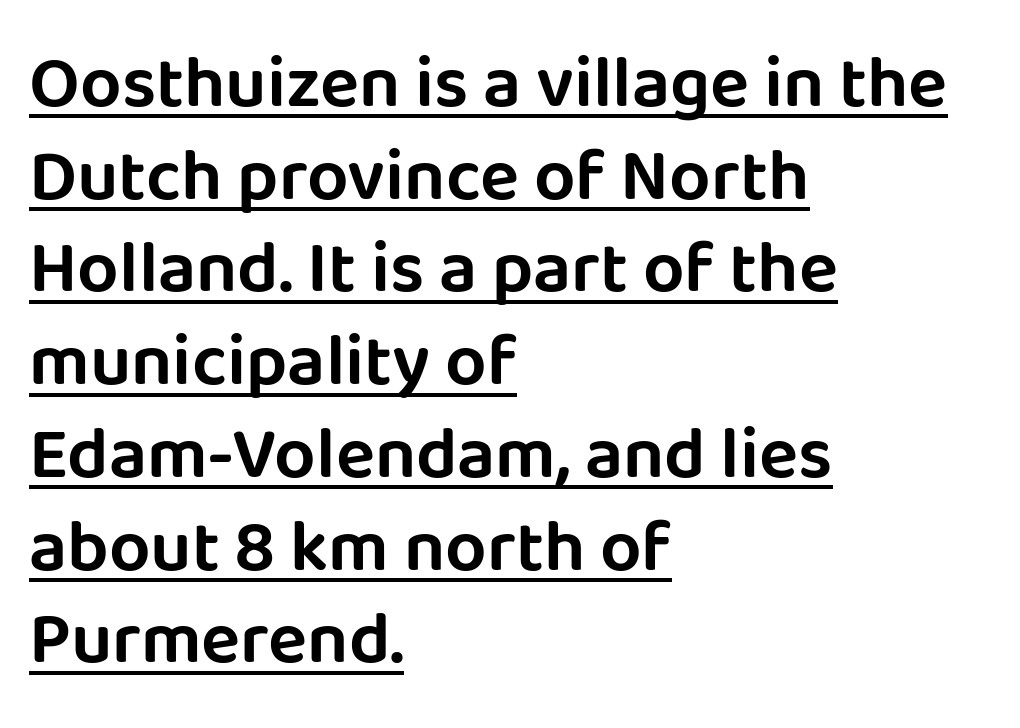
{"serif": "no", "italic": "no", "width": "normal", "stroke_contrast": "low", "x_height": "large", "monospaced": "no", "underline": "yes", "align": "left", "line_spacing": "normal", "line_spacing_ratio": 1.27, "letter_spacing": "normal", "letter_spacing_em": 0.0, "glyph_px": 73}
